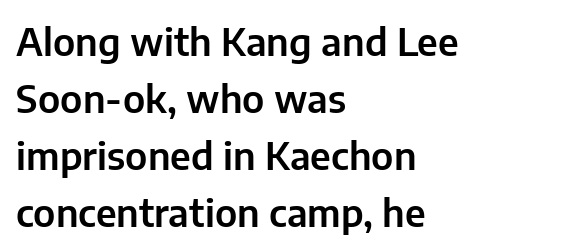
Q: Is the text italic (slanted)? A: No, it is upright.
Q: Is the typeface a serif or a sans-serif typeface? A: Sans-serif.
Q: Is the text underlined? A: No.
Q: How is the paragraph aligned? A: Left-aligned.
Q: Is the spacing between letters normal or unusually wide? A: Normal.
Q: Is the spacing between lines tight, normal or loose? A: Normal.
Q: Width (condensed, normal, or wide)? A: Normal.
Q: Stroke contrast? A: Low.
Q: x-height? A: Medium.
Q: Monospaced? A: No.
